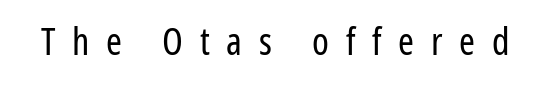
The image shows 38 px regular-weight, condensed sans-serif type, upright; set unusually wide letter spacing (+0.44 em), not underlined; low stroke contrast and a medium x-height.
